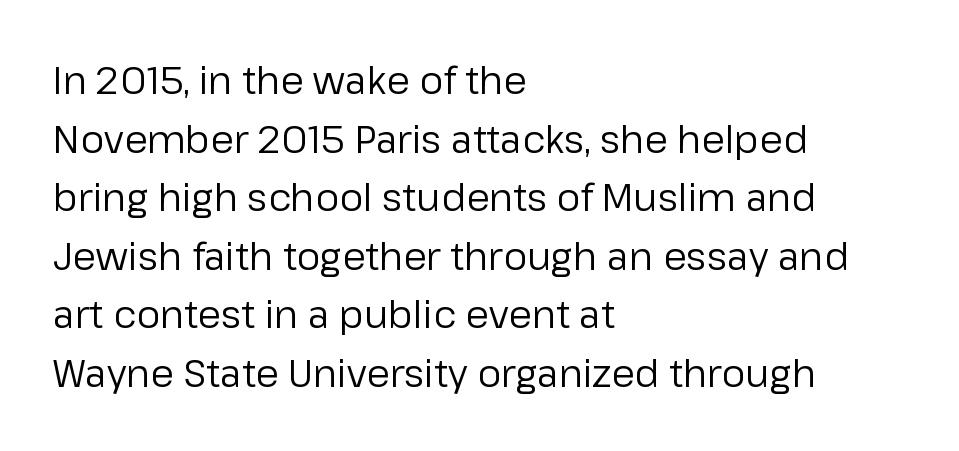
Is this a sans? Yes — the strokes have no serifs. Each letter keeps its own natural width here, so spacing adapts to shape. Unbolded letterforms with no extra heft. Every stem runs plumb, perpendicular to the baseline. The rendering keeps characters at their native spacing.
